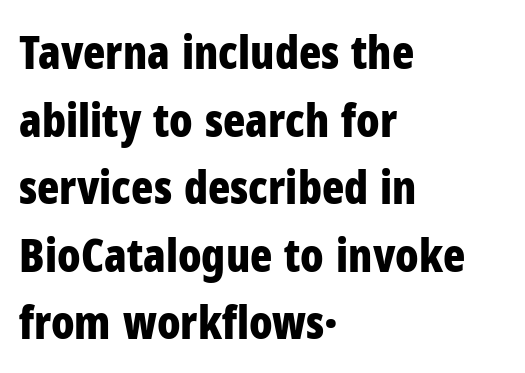
{"serif": "no", "italic": "no", "bold": "yes", "weight": "bold", "width": "condensed", "stroke_contrast": "low", "x_height": "medium", "monospaced": "no", "underline": "no", "align": "left", "line_spacing": "normal", "line_spacing_ratio": 1.47, "letter_spacing": "normal", "letter_spacing_em": 0.0, "glyph_px": 46}
